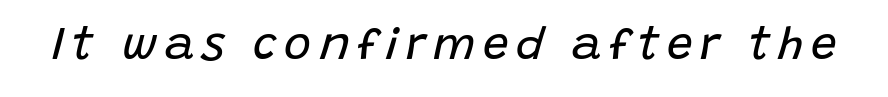
Q: Is the text bold? A: No.
Q: Is the text italic (slanted)? A: Yes, it leans right by about 15 degrees.
Q: Is the text underlined? A: No.
Q: Width (condensed, normal, or wide)? A: Normal.
Q: Stroke contrast? A: Low.
Q: x-height? A: Large.
Q: Monospaced? A: No.
